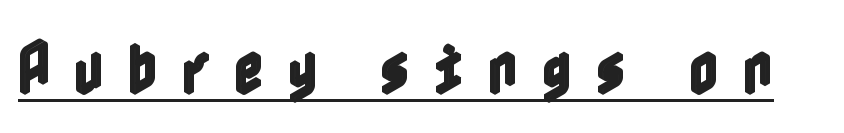
Q: Is the text italic (slanted)? A: No, it is upright.
Q: Is the text underlined? A: Yes.
Q: Is the spacing between letters normal or unusually wide? A: Unusually wide.
Q: Width (condensed, normal, or wide)? A: Condensed.
Q: x-height? A: Medium.
